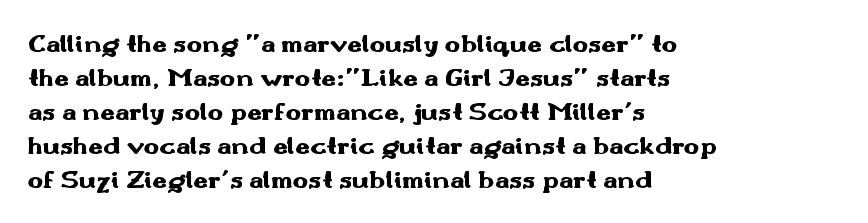
Typeset ragged right — the left edge is the straight one. Words float on clear page, feet unadorned. Vertically, the passage feels balanced, rows spaced as you'd expect. This sample uses plain, unmodified letter spacing. Summary of weight: heavy, a full bold. Characters remain perfectly vertical along every line.
